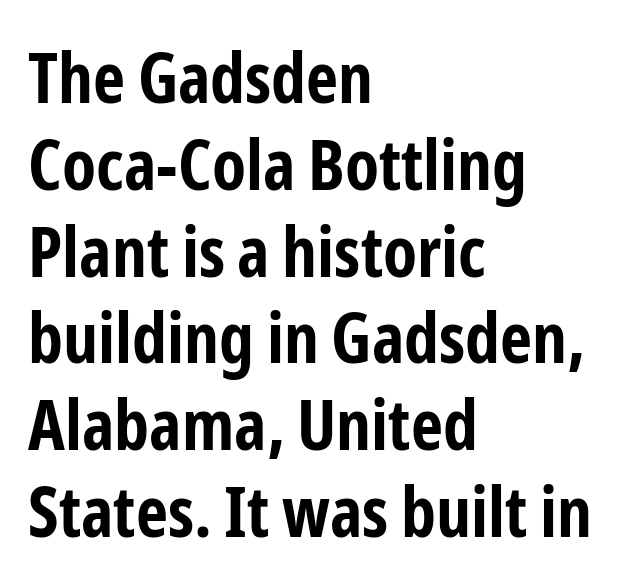
This is the regular roman posture of the typeface. Default kerning and tracking; the words read as compact shapes. The face used here is proportionally spaced, like ordinary book or web type. These lines are set flush left with a ragged right edge.
